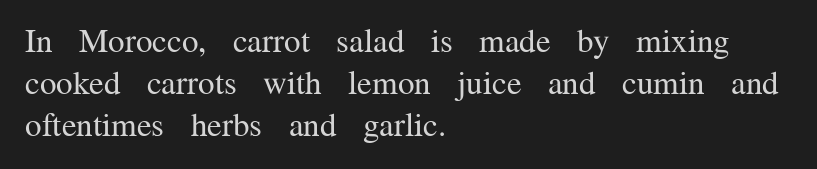
The image shows 33 px regular-weight serif type, upright; set left-aligned, normal line spacing (1.28x), normal letter spacing, not underlined; medium stroke contrast and a medium x-height.
